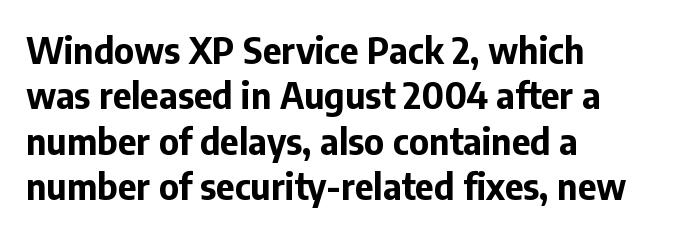
{"serif": "no", "italic": "no", "bold": "yes", "weight": "bold", "width": "normal", "stroke_contrast": "low", "x_height": "medium", "monospaced": "no", "underline": "no", "align": "left", "line_spacing": "normal", "line_spacing_ratio": 1.26, "letter_spacing": "normal", "letter_spacing_em": 0.0, "glyph_px": 36}
